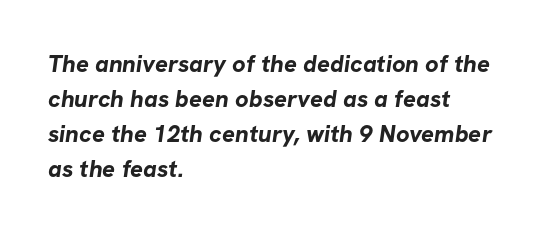
The rendering keeps characters at their native spacing. One-word summary of the alignment: left. Underlining? Definitely not there. Successive baselines arrive at the customary interval. Set as a true bold cut, around the 700 mark.
